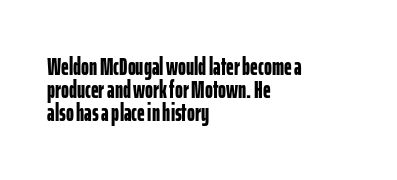
Q: Is the text bold? A: Yes.
Q: Is the text italic (slanted)? A: No, it is upright.
Q: Is the text underlined? A: No.
Q: How is the paragraph aligned? A: Left-aligned.
Q: Is the spacing between letters normal or unusually wide? A: Normal.
Q: Is the spacing between lines tight, normal or loose? A: Tight.
